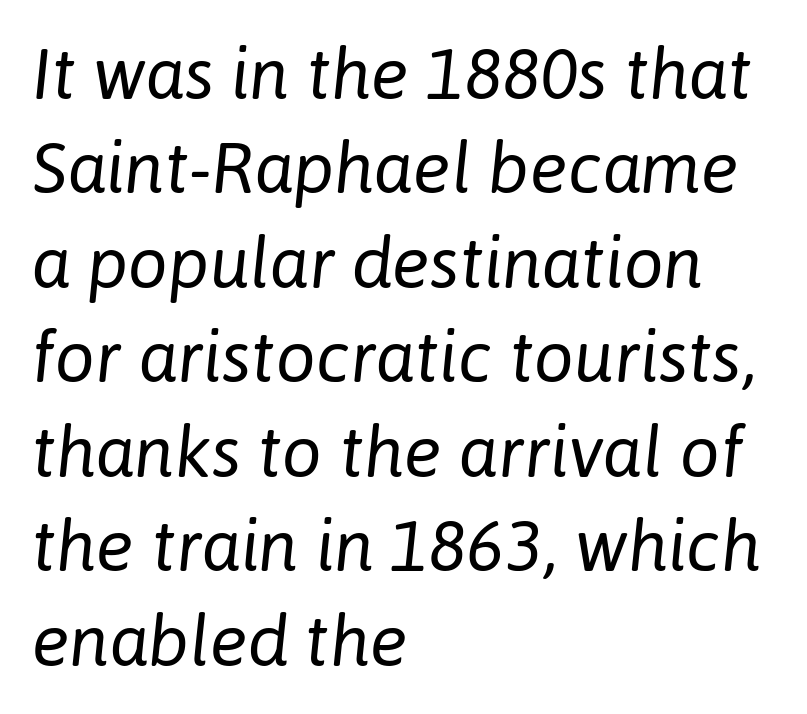
The image shows 71 px regular-weight type, italic (leaning right); set left-aligned, normal line spacing (1.33x), normal letter spacing, not underlined; low stroke contrast and a medium x-height.
